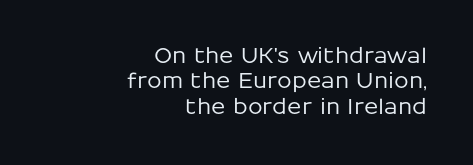
Teacher's note: observe the even right margin — that is flush-right alignment. The letterforms sit shoulder to shoulder at normal distance. The font's upright variant was chosen for this text. Decoration check: the copy has no underline.
